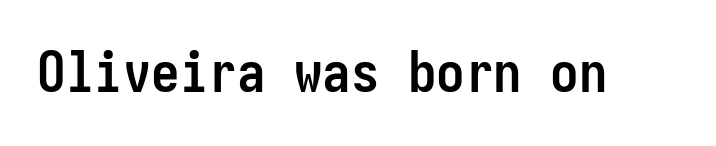
The image shows 57 px semibold, condensed sans-serif type, upright, monospaced; set normal letter spacing, not underlined; low stroke contrast and a medium x-height.
